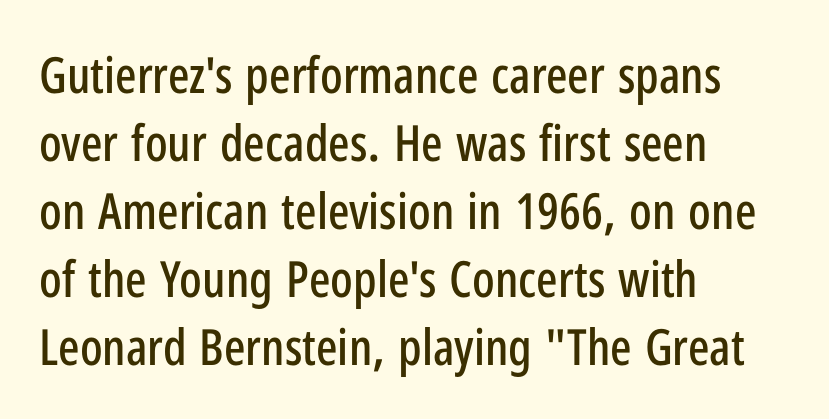
Q: Is the text italic (slanted)? A: No, it is upright.
Q: Is the typeface a serif or a sans-serif typeface? A: Sans-serif.
Q: Is the text underlined? A: No.
Q: How is the paragraph aligned? A: Left-aligned.
Q: Is the spacing between letters normal or unusually wide? A: Normal.
Q: Is the spacing between lines tight, normal or loose? A: Normal.
Q: Width (condensed, normal, or wide)? A: Condensed.
Q: Stroke contrast? A: Low.
Q: x-height? A: Medium.
Q: Monospaced? A: No.
